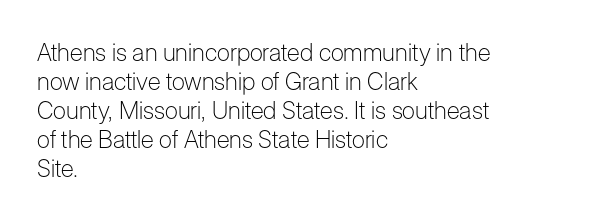
{"italic": "no", "bold": "no", "underline": "no", "align": "left", "line_spacing_ratio": 1.21, "letter_spacing": "normal", "letter_spacing_em": 0.0, "glyph_px": 24}
